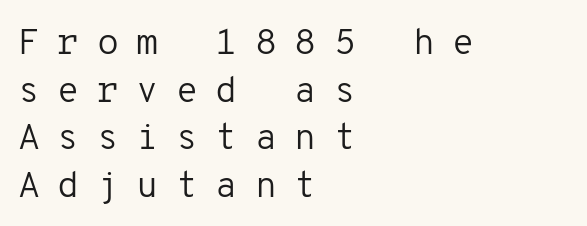
Stems here are at most as thick as an everyday book face. Is the letter spacing exaggerated? Yes — the characters are pushed far apart. The rendering uses typewriter-style spacing with identical character cells. If you drew a ruler down the left edge, every line would touch it. Quick note: not italic, upright.
